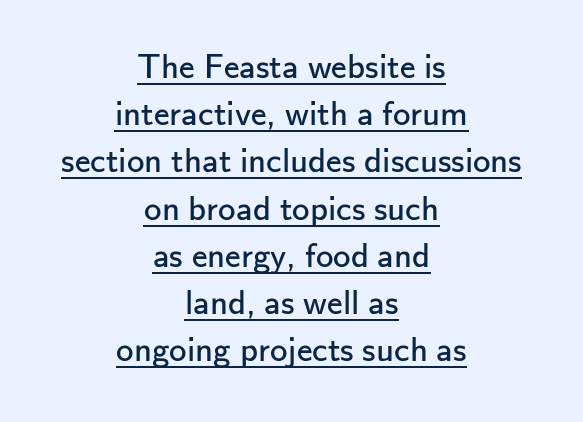
Notice how the passage keeps no hard edge, just a central spine. This is the regular roman posture of the typeface. How are the letters spaced? Ordinarily, with no added tracking. The rendered words wear a rule along their underside. Spacing verdict: proportional, widths tailored to each character.
